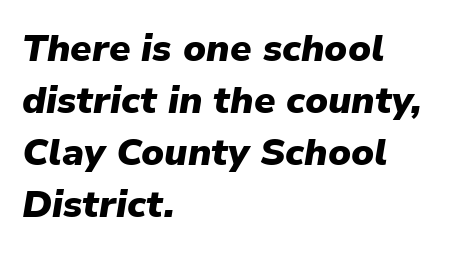
{"italic": "yes", "lean": "right", "slant_degrees": 9, "bold": "yes", "weight": "heavy", "width": "normal", "stroke_contrast": "low", "x_height": "medium", "monospaced": "no", "underline": "no", "align": "left", "line_spacing": "normal", "line_spacing_ratio": 1.37, "letter_spacing": "normal", "letter_spacing_em": 0.0, "glyph_px": 38}
